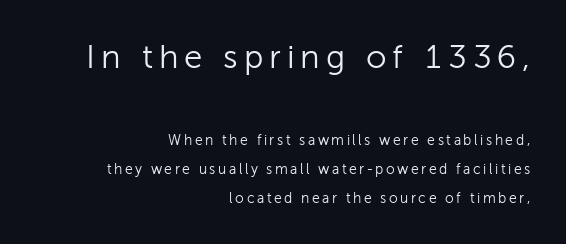
{"serif": "no", "italic": "no", "bold": "no", "weight": "light", "width": "normal", "stroke_contrast": "low", "x_height": "medium", "monospaced": "no", "underline": "no", "align": "right", "line_spacing": "loose", "line_spacing_ratio": 2.08, "larger_block": "first", "size_ratio": 2.36, "glyph_px": 33}
